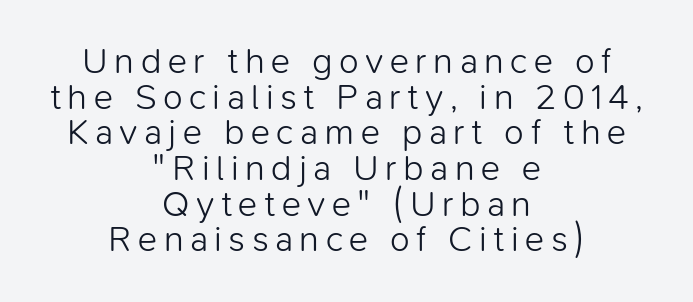
{"serif": "no", "italic": "no", "bold": "no", "weight": "light", "width": "normal", "stroke_contrast": "low", "x_height": "medium", "monospaced": "no", "underline": "no", "align": "center", "line_spacing": "tight", "line_spacing_ratio": 0.99, "glyph_px": 36}
